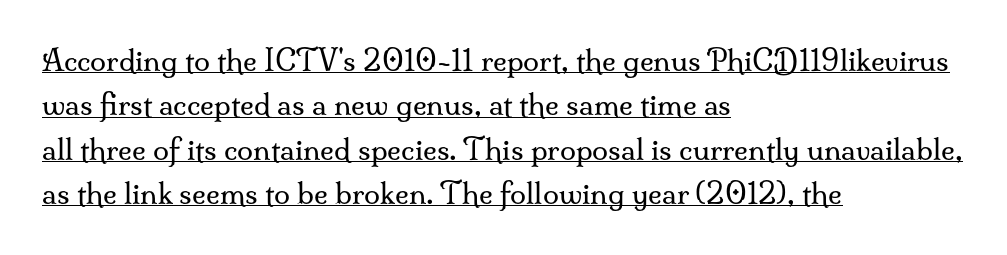
This rendering uses left alignment, leaving the right contour irregular. No extra tracking has been applied to these lines. The typesetting does not lean heavy: it is not bold. The face used here is proportionally spaced, like ordinary book or web type.
